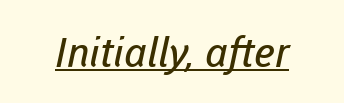
The letters advance in unequal steps, a hallmark of proportional type. Weight: not bold — regular or lighter. Letter spacing: default. Notice how a bar underscores the lettering throughout. Does the type have serifs? No, each stem ends abruptly.
